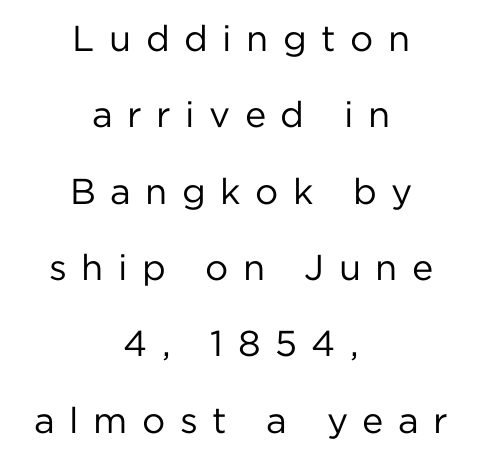
These lines are rendered in a variable-pitch font. The cut favours lightness, reaching ordinary text weight at its darkest. Upright lettering throughout. Reading down the block, each line starts at a different indent, mirrored at its end. Each letter's strokes conclude bluntly, with no projecting serifs. Observe the wide spacing: letters keep a clear distance from each other.
